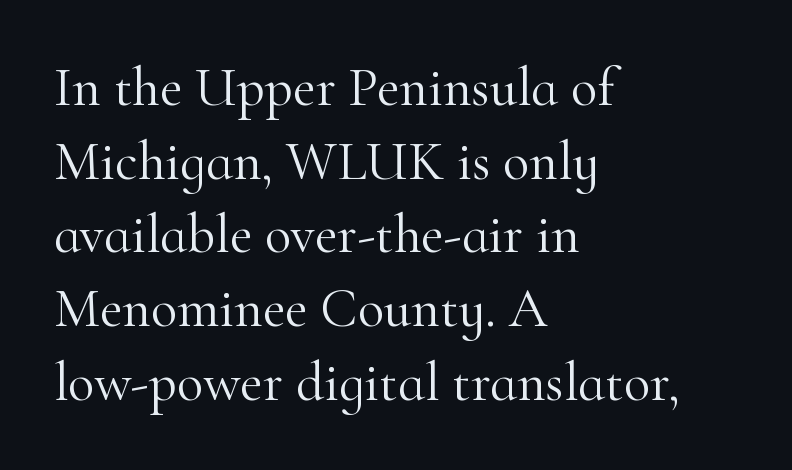
{"serif": "yes", "italic": "no", "bold": "no", "weight": "light", "width": "normal", "stroke_contrast": "high", "x_height": "small", "monospaced": "no", "underline": "no", "align": "left", "line_spacing": "normal", "line_spacing_ratio": 1.34, "letter_spacing": "normal", "letter_spacing_em": 0.0, "glyph_px": 55}
